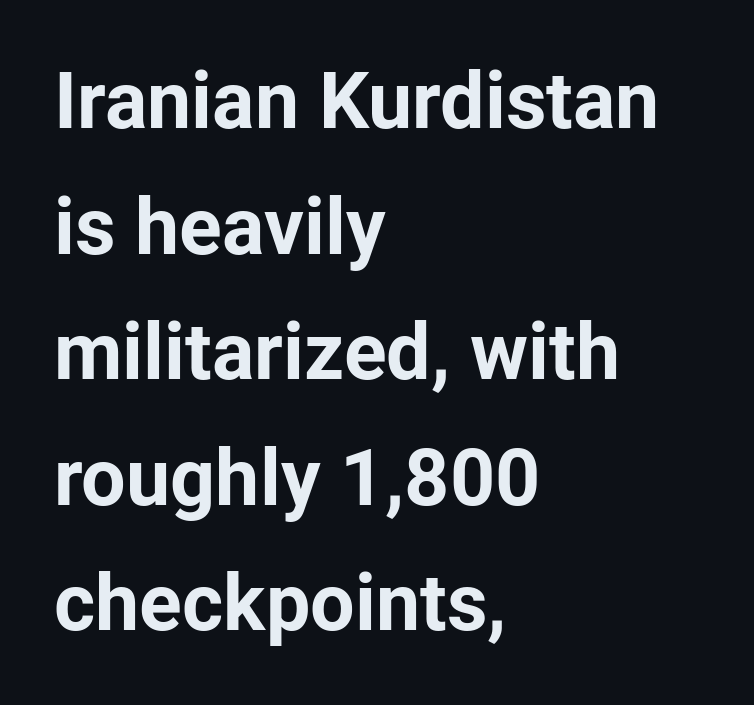
{"serif": "no", "italic": "no", "bold": "yes", "weight": "bold", "width": "normal", "stroke_contrast": "low", "x_height": "medium", "monospaced": "no", "underline": "no", "align": "left", "line_spacing": "normal", "line_spacing_ratio": 1.59, "letter_spacing": "normal", "letter_spacing_em": 0.0, "glyph_px": 79}
